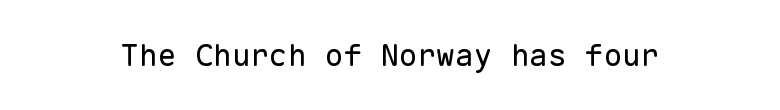
Italic: no, the glyphs are upright roman. Typographically, this falls in the sans-serif category. Inter-character spacing is left at the font's built-in metrics. Letters have the restrained weight of plain body copy at most.
